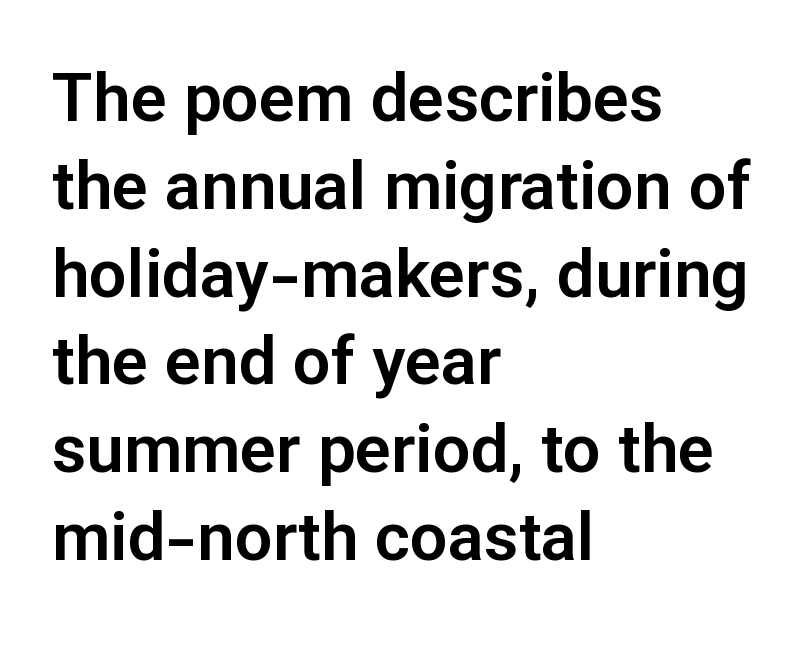
The lines sit at an ordinary, default distance from one another. There is no visible air inserted between adjacent glyphs. Looks like regular typesetting: each glyph gets only the width it needs. Words float on clear page, feet unadorned.
